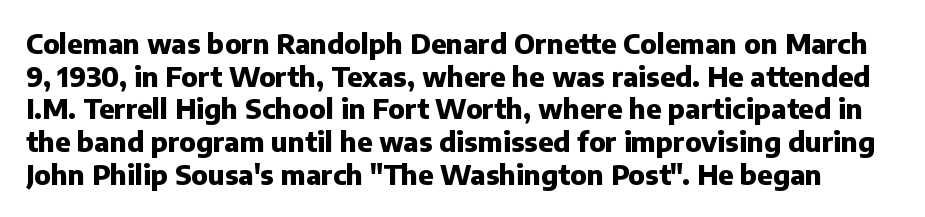
{"italic": "no", "bold": "yes", "underline": "no", "line_spacing_ratio": 1.21, "letter_spacing": "normal", "letter_spacing_em": 0.0, "glyph_px": 27}
